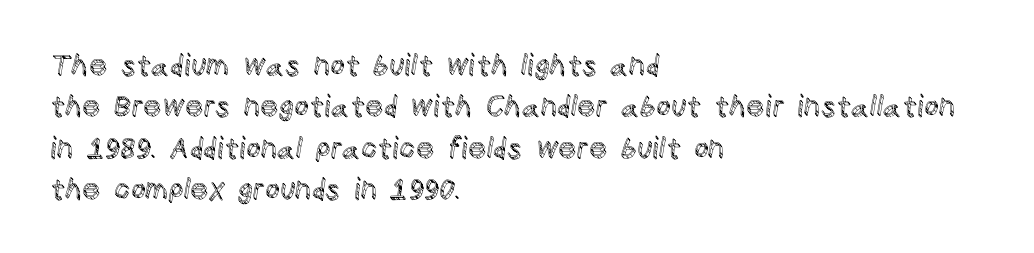
The image shows 29 px text type; set left-aligned, normal line spacing (1.43x), normal letter spacing, not underlined; a large x-height.
